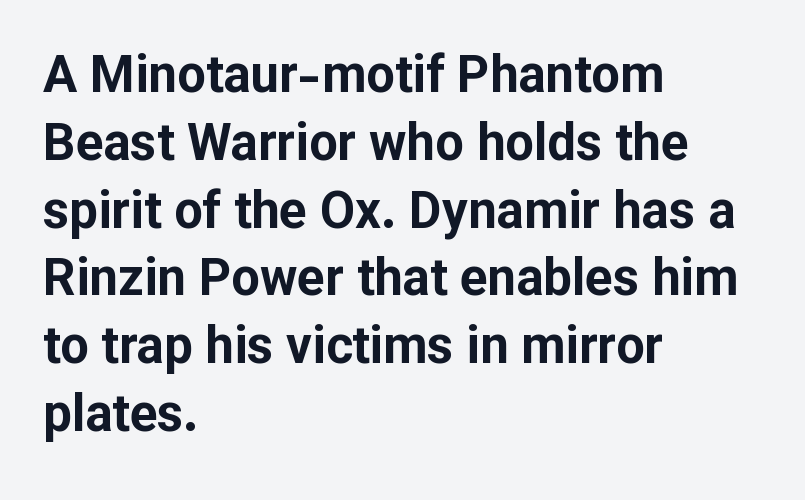
Q: Is the text bold? A: Yes.
Q: Is the text italic (slanted)? A: No, it is upright.
Q: Is the typeface a serif or a sans-serif typeface? A: Sans-serif.
Q: Is the text underlined? A: No.
Q: How is the paragraph aligned? A: Left-aligned.
Q: Is the spacing between letters normal or unusually wide? A: Normal.
Q: Is the spacing between lines tight, normal or loose? A: Normal.
Q: Width (condensed, normal, or wide)? A: Normal.
Q: Stroke contrast? A: Low.
Q: x-height? A: Medium.
Q: Monospaced? A: No.
